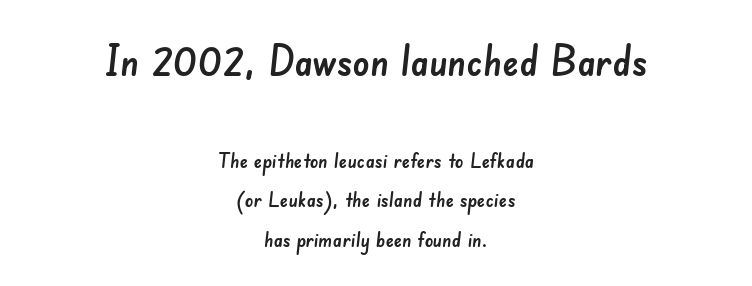
The horizontal fit of the characters is conventional and even. Is this a fixed-width face? No — the glyphs have proportional, varying widths. These two chunks differ in scale, with the top chunk taking the larger measure. The glyphs in this specimen are sans serif. Lines of text with bare space underneath. Leftover space on each line is divided equally before and after the words.
